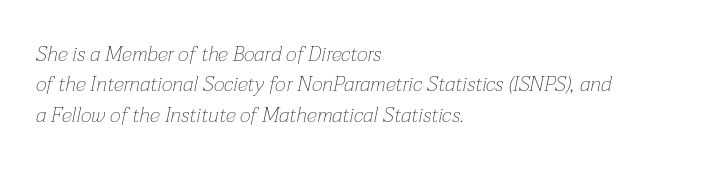
A typesetter would call this zero additional tracking. The gap between lines stays unmarked. The weight tops out at a normal text grade. The block of text has a typical density, with ordinary space between rows. Yep, that's italic — everything's leaning. Visually the block forms a straight wall on the left and a jagged coastline on the right.
